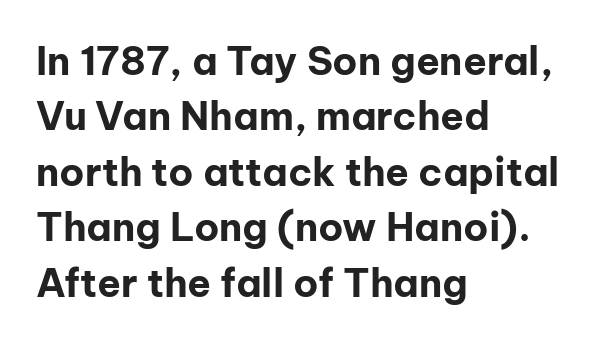
{"serif": "no", "italic": "no", "bold": "yes", "weight": "bold", "width": "normal", "stroke_contrast": "low", "x_height": "medium", "monospaced": "no", "underline": "no", "align": "left", "line_spacing": "normal", "line_spacing_ratio": 1.42, "letter_spacing": "normal", "letter_spacing_em": 0.0, "glyph_px": 39}
